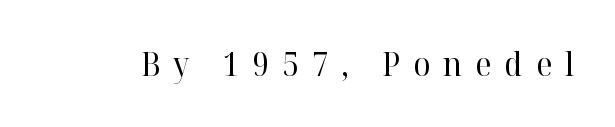
Character widths vary here, with narrow letters taking less room than wide ones. Weight class: somewhere from thin through regular. Classification — serif. Every stem runs plumb, perpendicular to the baseline. Underlining? Definitely not there. Is the letter spacing exaggerated? Yes — the characters are pushed far apart.
